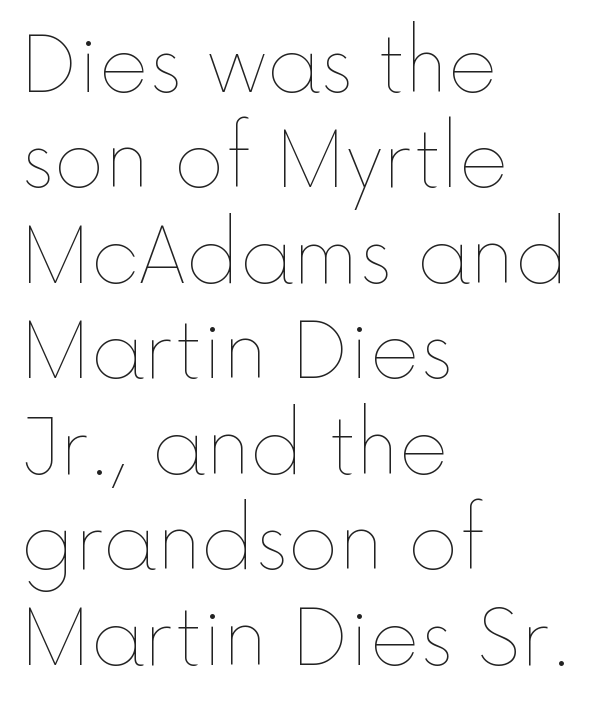
Note the varied advance widths — an 'i' is clearly narrower than an 'm'. The gaps between neighbouring characters are ordinary and unremarkable. When letters stand straight like this, we call the style roman or upright. The glyphs are unaccompanied by any horizontal stroke below them. The lines in this sample share a left origin and differ only in where they stop. Compared with a typical body face, this is equally light or lighter still.
